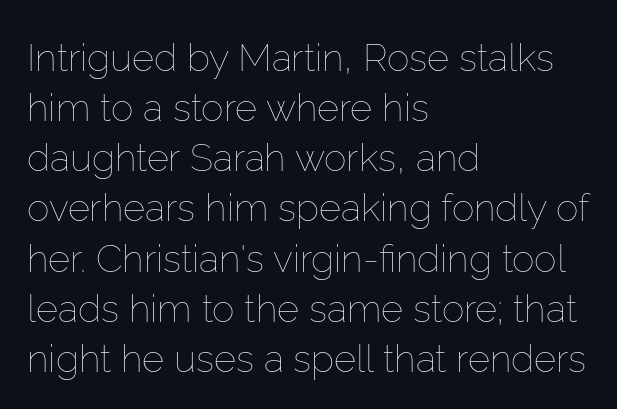
{"italic": "no", "bold": "no", "weight": "thin", "width": "normal", "stroke_contrast": "low", "x_height": "medium", "monospaced": "no", "underline": "no", "align": "left", "line_spacing": "normal", "line_spacing_ratio": 1.32, "letter_spacing": "normal", "letter_spacing_em": 0.0, "glyph_px": 38}
